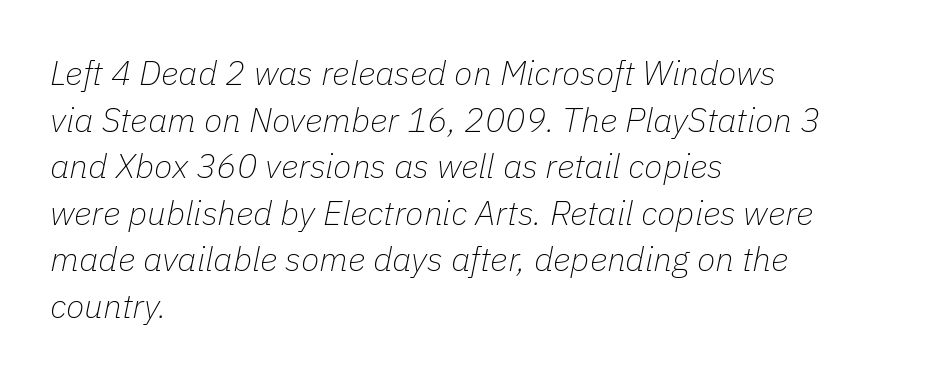
{"italic": "yes", "lean": "right", "slant_degrees": 11, "bold": "no", "weight": "thin", "width": "normal", "stroke_contrast": "low", "x_height": "medium", "monospaced": "no", "underline": "no", "align": "left", "line_spacing": "normal", "line_spacing_ratio": 1.37, "letter_spacing": "normal", "letter_spacing_em": 0.0, "glyph_px": 34}
